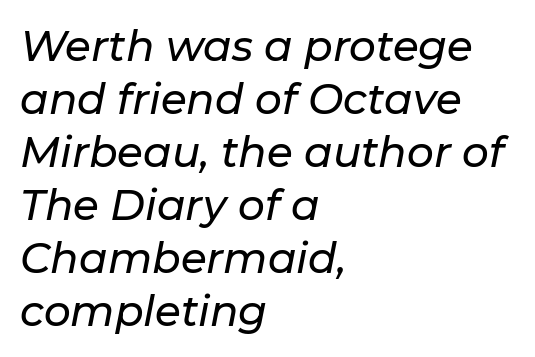
{"italic": "yes", "lean": "right", "slant_degrees": 11, "width": "normal", "stroke_contrast": "low", "x_height": "medium", "monospaced": "no", "underline": "no", "align": "left", "line_spacing": "normal", "line_spacing_ratio": 1.26, "letter_spacing": "normal", "letter_spacing_em": 0.0, "glyph_px": 42}
